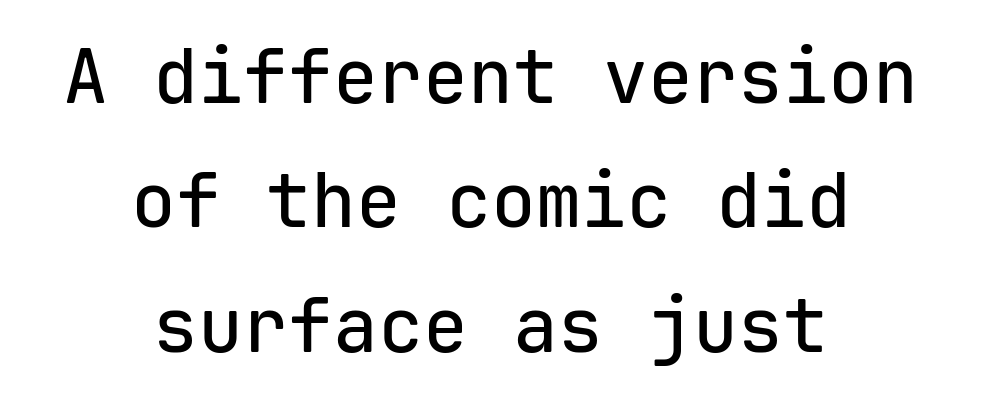
There is no visible air inserted between adjacent glyphs. Evenly set lines give the paragraph a standard silhouette. Do the letters lean? They stand straight. I'd call this a sans setting — the letters go barefoot. Where is the straight margin? There isn't one; the lines are centered.
